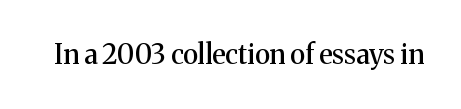
Q: Is the text italic (slanted)? A: No, it is upright.
Q: Is the text underlined? A: No.
Q: Is the spacing between letters normal or unusually wide? A: Normal.
